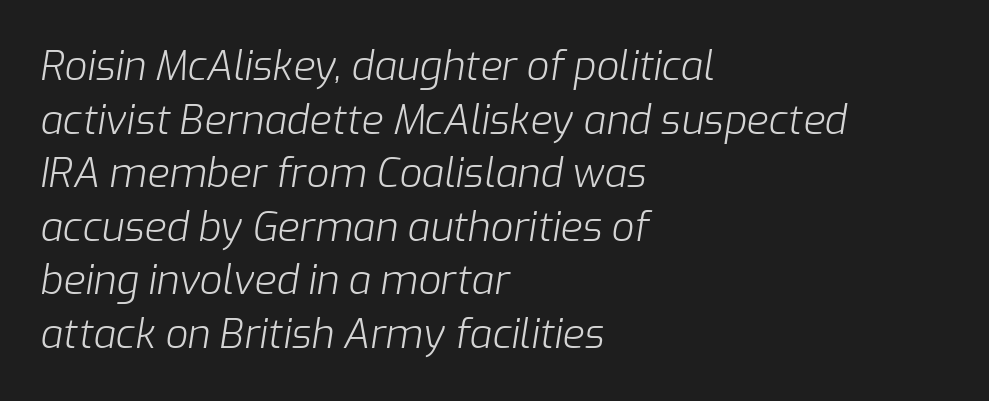
The image shows 40 px light type, italic (leaning right); set left-aligned, normal line spacing (1.34x), normal letter spacing, not underlined; low stroke contrast and a medium x-height.
